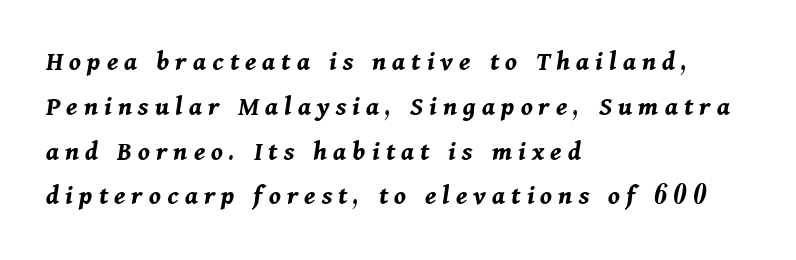
The image shows 28 px bold type, italic (leaning right); set left-aligned, normal line spacing (1.6x), unusually wide letter spacing (+0.22 em), not underlined; medium stroke contrast and a medium x-height.
